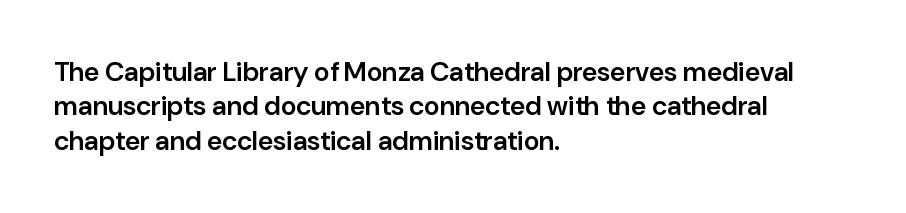
The image shows 27 px text type, upright; set left-aligned, normal line spacing (1.27x), normal letter spacing, not underlined.
